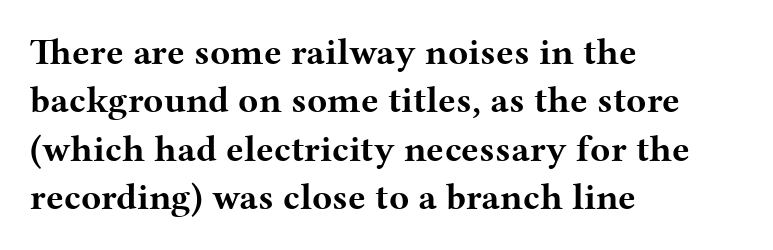
Successive baselines arrive at the customary interval. The typeface chosen for these lines features serifs. The paragraph shown leans on its left margin. What stands out about the letter spacing? Nothing — it is the standard amount. The font's upright variant was chosen for this text.
